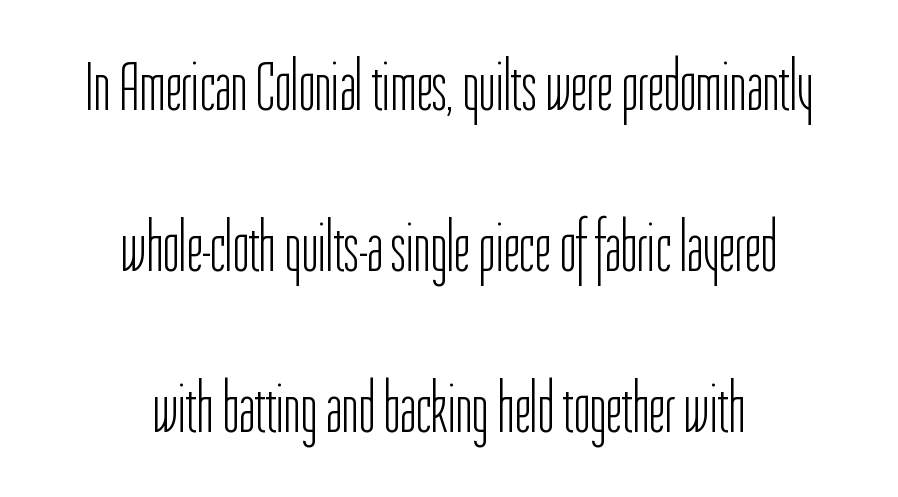
The image shows 70 px light, condensed sans-serif type, upright; set centered, loose line spacing (2.3x), normal letter spacing, not underlined; low stroke contrast and a medium x-height.
